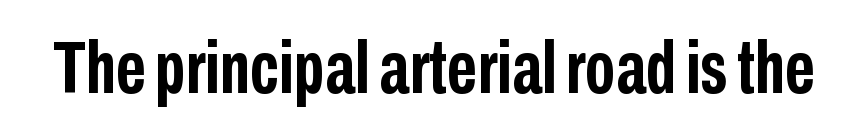
The letters sit at their default tracking, neither squeezed nor spread. Bare-footed words on every line. Posture: straight, roman, zero tilt. A full-strength bold gives these letters their thick strokes. The designer went with a sans here, leaving each stem footless. The letters advance in unequal steps, a hallmark of proportional type.
